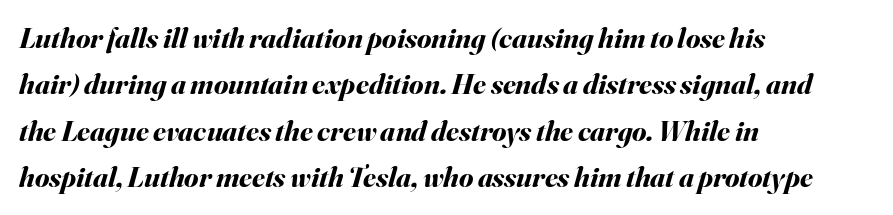
Q: Is the text bold? A: Yes.
Q: Is the text italic (slanted)? A: Yes, it leans right by about 16 degrees.
Q: Is the text underlined? A: No.
Q: How is the paragraph aligned? A: Left-aligned.
Q: Is the spacing between letters normal or unusually wide? A: Normal.
Q: Is the spacing between lines tight, normal or loose? A: Normal.
Q: Width (condensed, normal, or wide)? A: Normal.
Q: Stroke contrast? A: Medium.
Q: x-height? A: Small.
Q: Monospaced? A: No.
